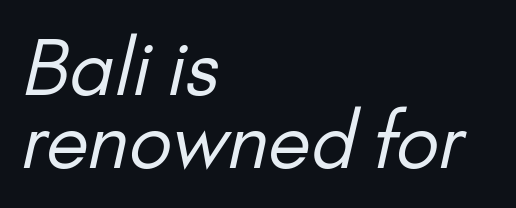
{"serif": "no", "bold": "no", "weight": "regular", "width": "normal", "stroke_contrast": "low", "x_height": "small", "monospaced": "no", "underline": "no", "align": "left", "line_spacing": "tight", "line_spacing_ratio": 0.95, "letter_spacing": "normal", "letter_spacing_em": 0.0, "glyph_px": 77}
